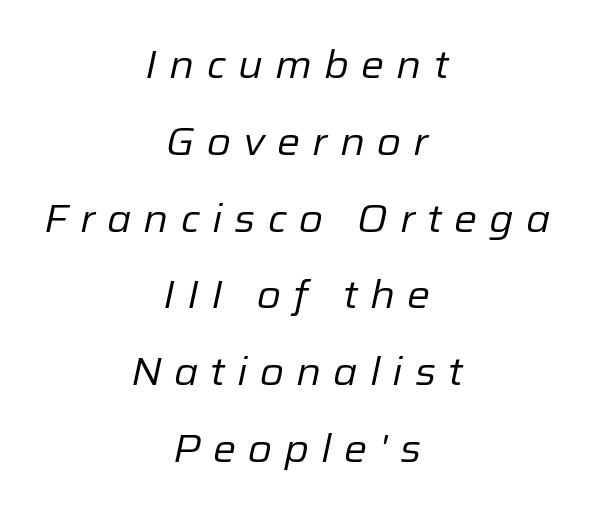
The image shows 39 px regular-weight type, italic (leaning right); set centered, loose line spacing (1.97x), unusually wide letter spacing (+0.31 em), not underlined; low stroke contrast and a medium x-height.
